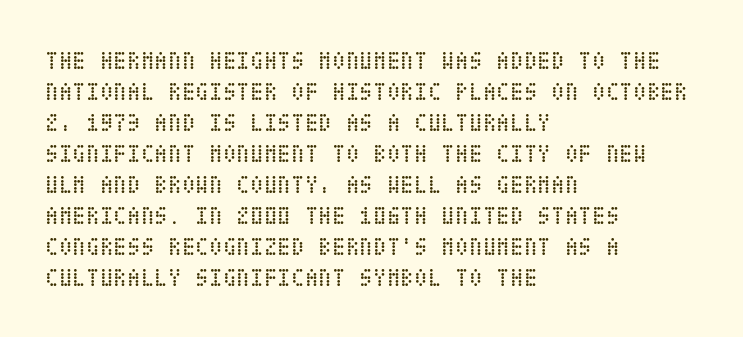
The image shows 25 px text type, upright; set left-aligned, line spacing 1.24x, normal letter spacing, not underlined.
